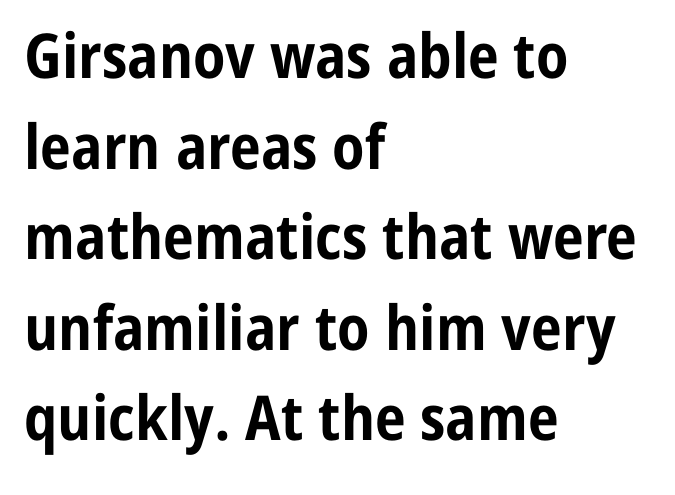
Q: Is the text bold? A: Yes.
Q: Is the text italic (slanted)? A: No, it is upright.
Q: Is the typeface a serif or a sans-serif typeface? A: Sans-serif.
Q: Is the text underlined? A: No.
Q: How is the paragraph aligned? A: Left-aligned.
Q: Is the spacing between letters normal or unusually wide? A: Normal.
Q: Is the spacing between lines tight, normal or loose? A: Normal.
Q: Width (condensed, normal, or wide)? A: Condensed.
Q: Stroke contrast? A: Low.
Q: x-height? A: Medium.
Q: Monospaced? A: No.
